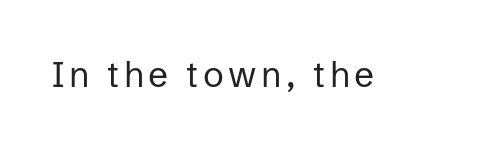
{"serif": "no", "italic": "no", "bold": "no", "weight": "regular", "width": "normal", "stroke_contrast": "low", "x_height": "medium", "monospaced": "no", "underline": "no", "glyph_px": 35}
